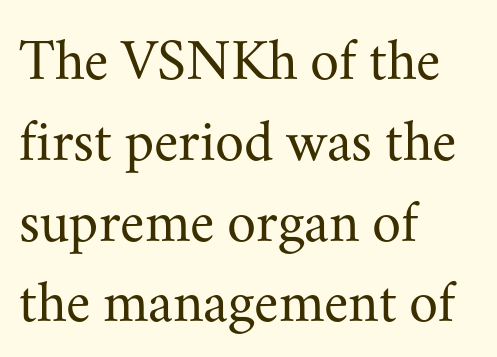
Q: Is the text bold? A: No.
Q: Is the text italic (slanted)? A: No, it is upright.
Q: Is the typeface a serif or a sans-serif typeface? A: Serif.
Q: Is the text underlined? A: No.
Q: How is the paragraph aligned? A: Left-aligned.
Q: Is the spacing between letters normal or unusually wide? A: Normal.
Q: Is the spacing between lines tight, normal or loose? A: Normal.
Q: Width (condensed, normal, or wide)? A: Normal.
Q: Stroke contrast? A: Medium.
Q: x-height? A: Small.
Q: Monospaced? A: No.
